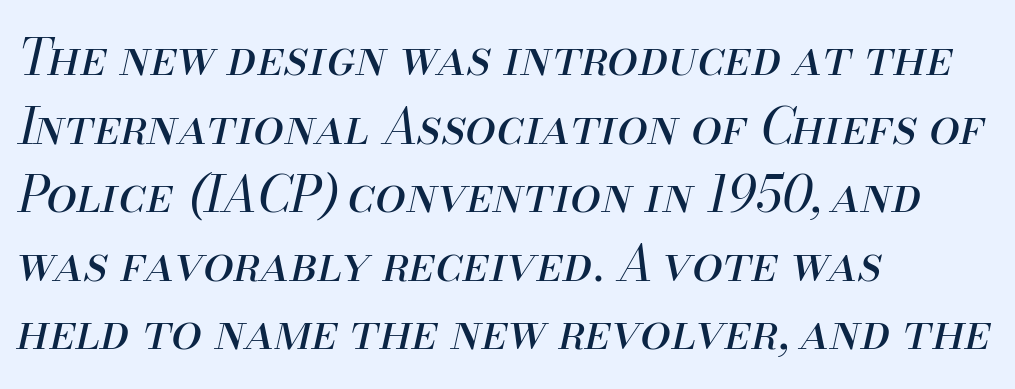
The image shows 49 px regular-weight type, italic (leaning right); set left-aligned, normal line spacing (1.4x), normal letter spacing, not underlined; medium stroke contrast and a small x-height.
